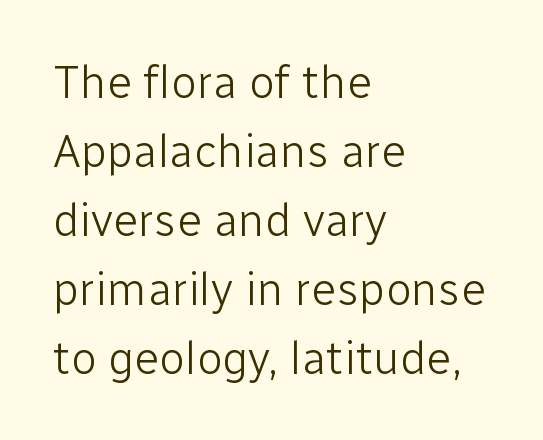
{"serif": "no", "italic": "no", "bold": "no", "weight": "light", "width": "normal", "stroke_contrast": "low", "x_height": "medium", "monospaced": "no", "underline": "no", "align": "left", "line_spacing": "normal", "line_spacing_ratio": 1.47, "letter_spacing": "normal", "letter_spacing_em": 0.0, "glyph_px": 47}
